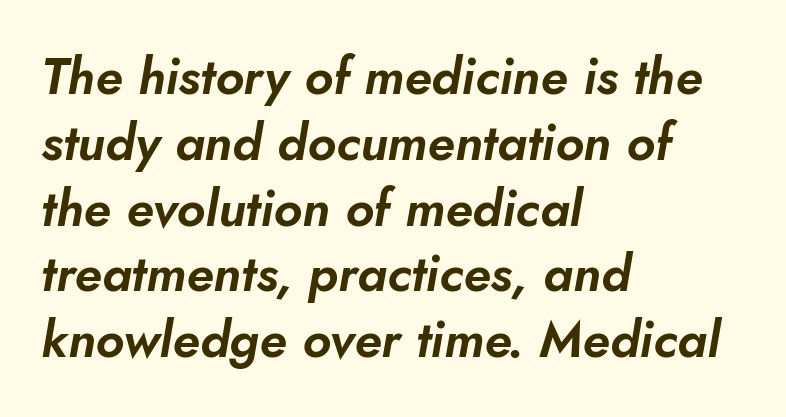
The image shows 51 px text type, italic (leaning right); set left-aligned, normal line spacing (1.29x), normal letter spacing, not underlined; low stroke contrast and a small x-height.
